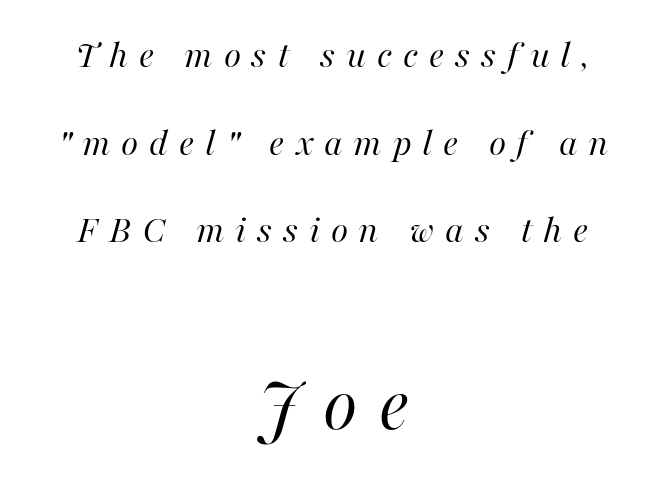
{"italic": "yes", "lean": "right", "slant_degrees": 16, "bold": "no", "weight": "regular", "width": "normal", "stroke_contrast": "high", "x_height": "medium", "monospaced": "no", "underline": "no", "align": "center", "line_spacing": "loose", "line_spacing_ratio": 2.19, "letter_spacing": "wide", "letter_spacing_em": 0.27, "larger_block": "second", "size_ratio": 2.0, "glyph_px": 80}
